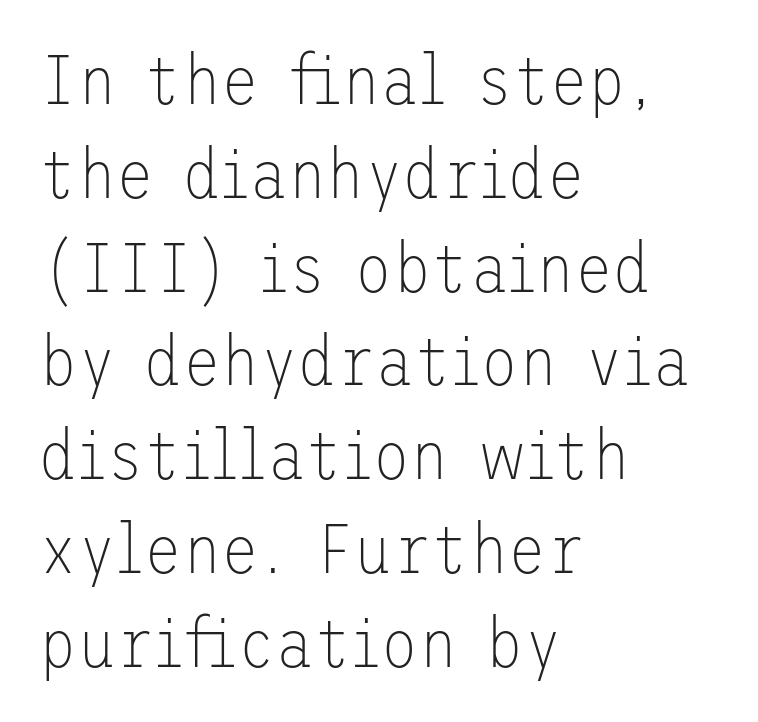
The font's upright variant was chosen for this text. Weight: in the light-to-regular range. The tracking reads as untouched default to a designer's eye. This sample is left-justified, so line endings fall wherever the words run out.
